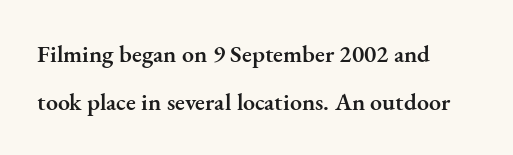
{"italic": "no", "bold": "semi", "underline": "no", "align": "left", "line_spacing": "loose", "line_spacing_ratio": 1.98, "letter_spacing": "normal", "letter_spacing_em": 0.0, "glyph_px": 24}
